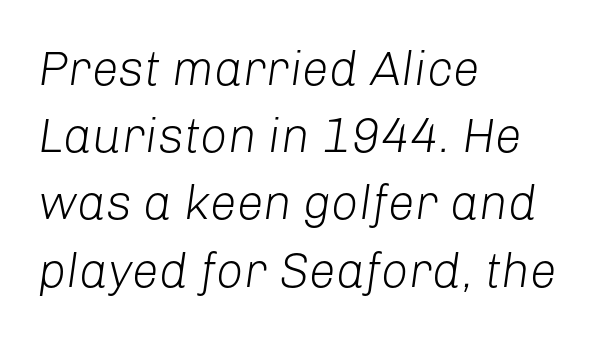
The image shows 48 px light type, italic (leaning right); set left-aligned, normal line spacing (1.4x), normal letter spacing, not underlined; low stroke contrast and a medium x-height.
